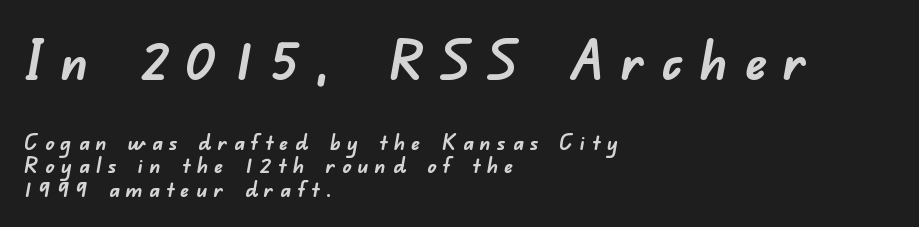
Alignment: flush left. Horizontal bands of white between lines are thin slivers. The block sitting higher on the canvas is the one with enlarged characters. In terms of letterform style, serifs are entirely absent. What weight is shown? A full bold with thick strokes.
